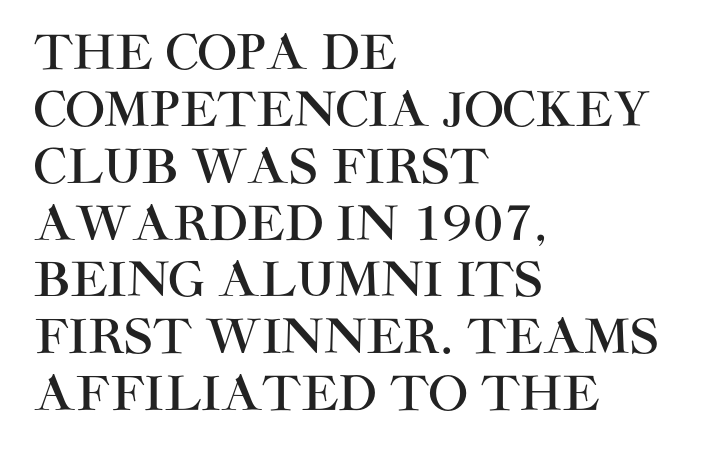
Q: Is the text italic (slanted)? A: No, it is upright.
Q: Is the typeface a serif or a sans-serif typeface? A: Sans-serif.
Q: Is the text underlined? A: No.
Q: How is the paragraph aligned? A: Left-aligned.
Q: Is the spacing between letters normal or unusually wide? A: Normal.
Q: Width (condensed, normal, or wide)? A: Normal.
Q: Stroke contrast? A: High.
Q: x-height? A: Large.
Q: Monospaced? A: No.
